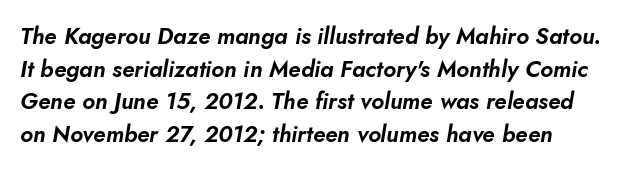
Q: Is the text italic (slanted)? A: Yes, it leans right by about 10 degrees.
Q: Is the text underlined? A: No.
Q: Is the spacing between letters normal or unusually wide? A: Normal.
Q: Is the spacing between lines tight, normal or loose? A: Normal.
